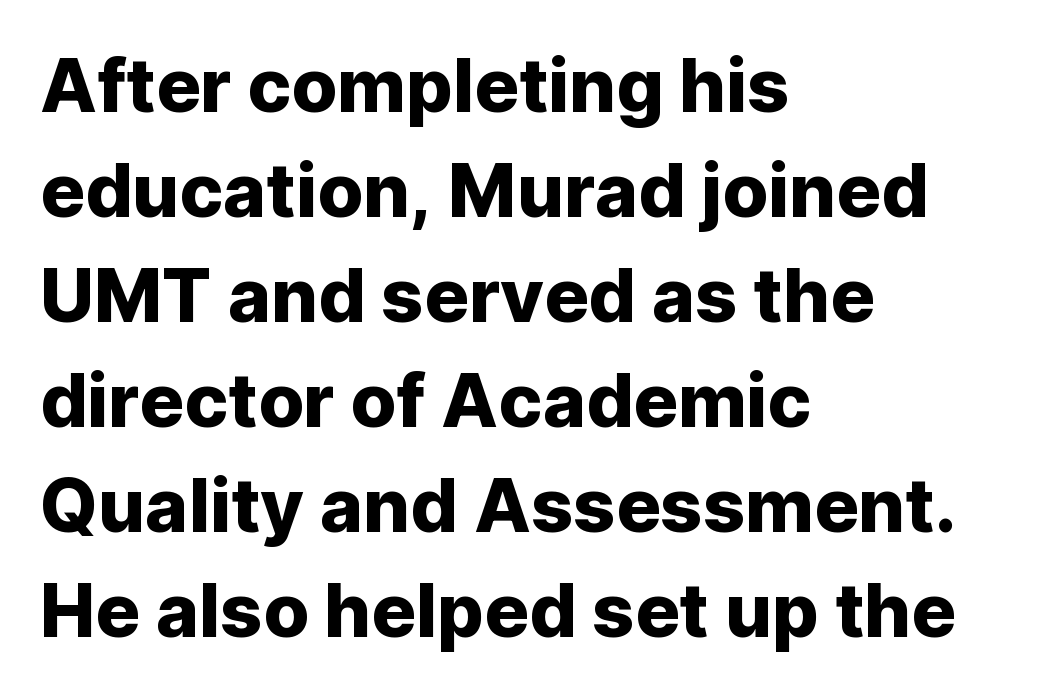
The image shows 74 px sans-serif type, upright; set left-aligned, normal line spacing (1.42x), normal letter spacing, not underlined; low stroke contrast and a medium x-height.
